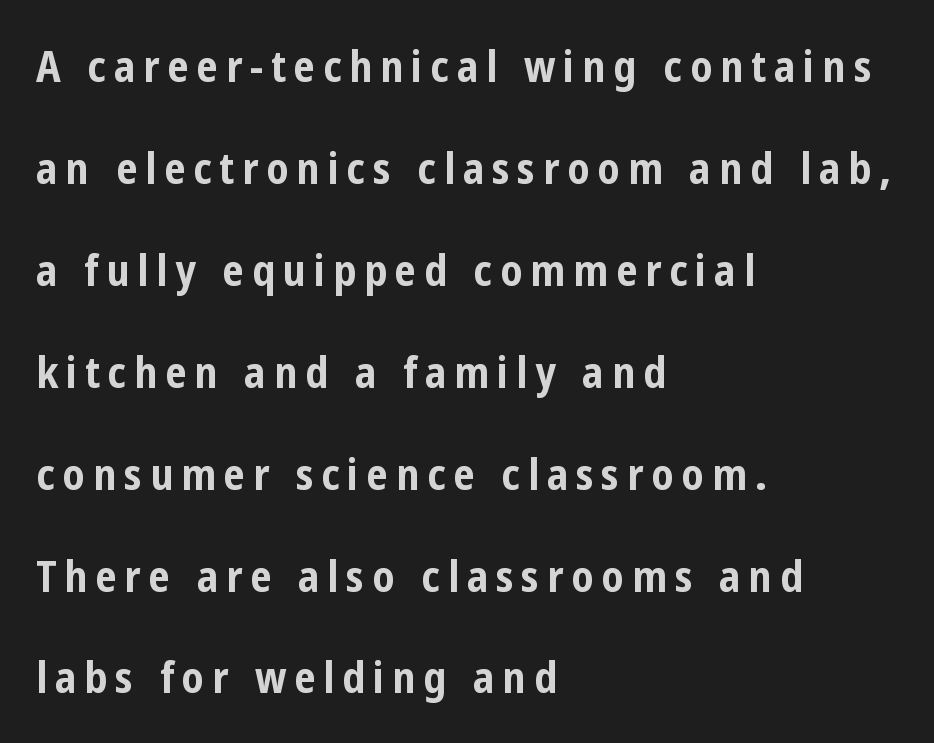
I'd describe the lettering as bold — thick and assertive. The type family on display is of the sans-serif kind. Horizontal bands of white between lines are thick stripes. Underlining? Definitely not there.
